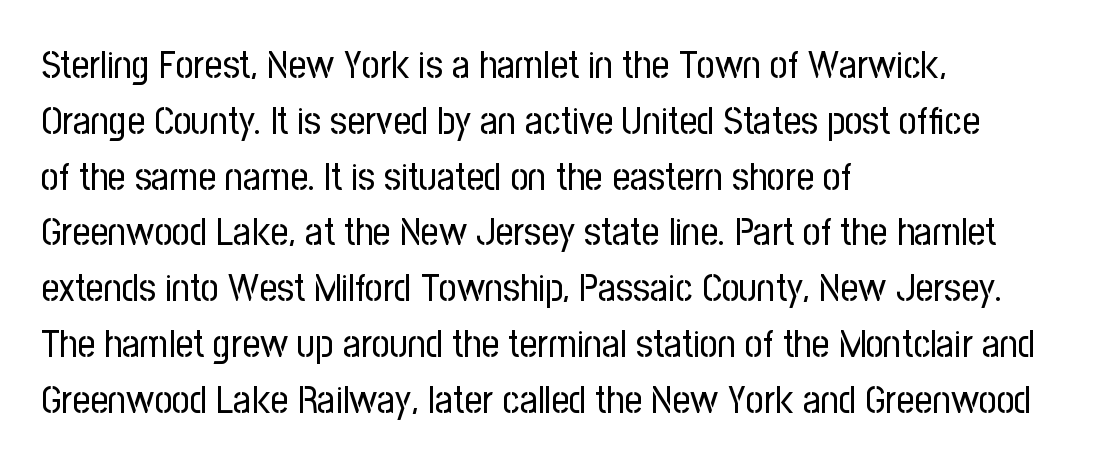
Regular leading. Vertical stems look standard width or narrower in stroke. You can tell from the bare stems that sans-serif type was used. Nobody drew a line under any word here.
